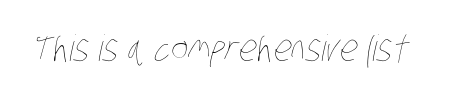
{"bold": "no", "weight": "thin", "width": "condensed", "stroke_contrast": "low", "x_height": "large", "monospaced": "no", "underline": "no", "letter_spacing": "normal", "letter_spacing_em": 0.0, "glyph_px": 36}
